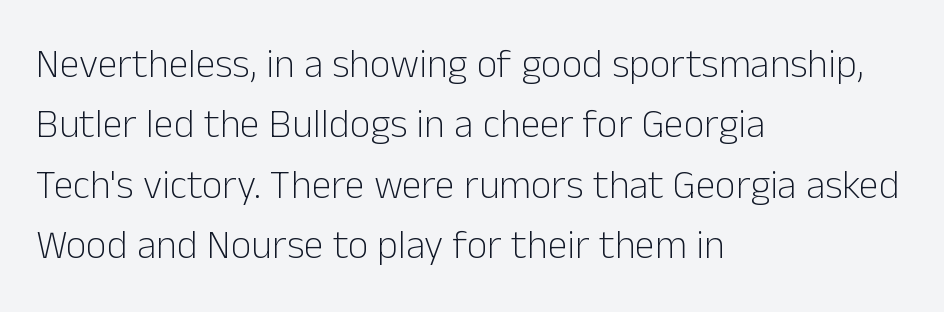
The image shows 40 px light sans-serif type, upright; set left-aligned, normal line spacing (1.51x), normal letter spacing, not underlined; low stroke contrast and a medium x-height.
